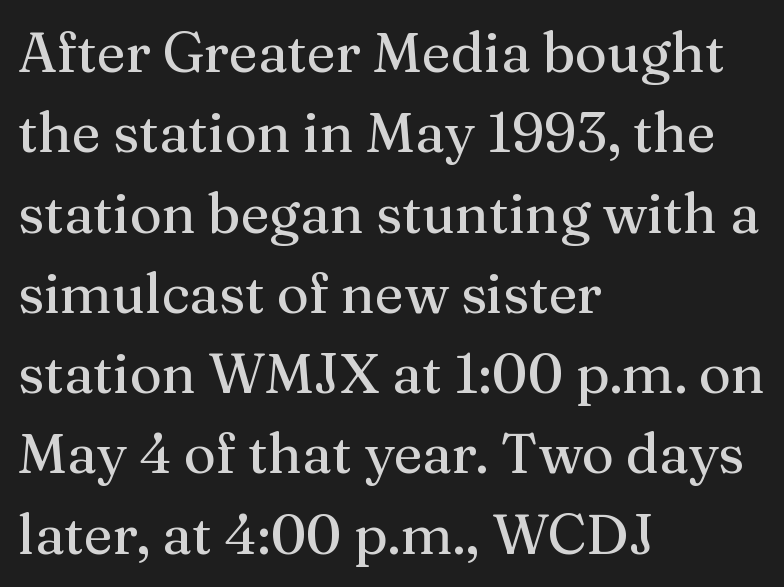
The type sits square on the baseline with zero lean. Proportional: the letters do not fall into vertical columns. Leading: standard. Inter-character spacing is left at the font's built-in metrics.
